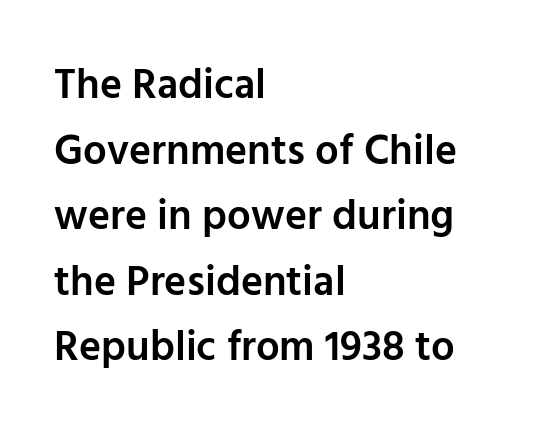
Is there any slant? The stems are plumb. The foot of each line stays bare and open. The passage is arranged the way most books set body copy — flush left. Grotesque or geometric, the face here clearly has no serifs. The letters advance in unequal steps, a hallmark of proportional type. Students, this is semibold: more ink than regular, less than bold.
